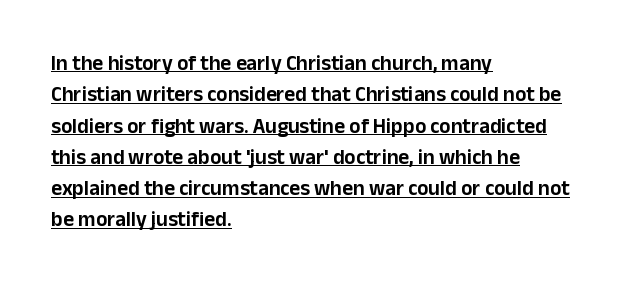
Q: Is the text italic (slanted)? A: No, it is upright.
Q: Is the text underlined? A: Yes.
Q: How is the paragraph aligned? A: Left-aligned.
Q: Is the spacing between letters normal or unusually wide? A: Normal.
Q: Is the spacing between lines tight, normal or loose? A: Normal.
